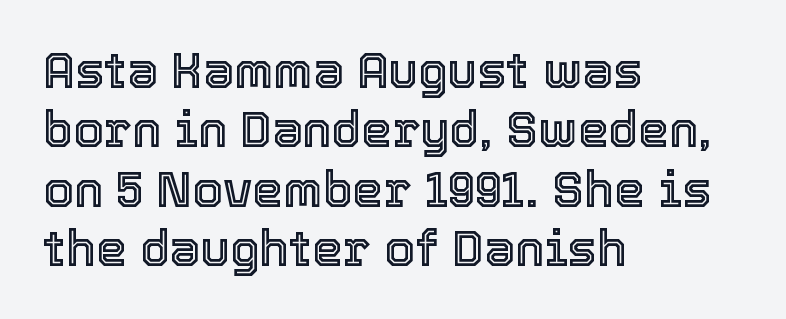
Just letters on the line, the space beneath them empty. Inter-character spacing is left at the font's built-in metrics. Unlike italic type, these characters show no tilt at all. Alignment: flush left. This sample has the flowing, uneven cadence of proportional lettering.
